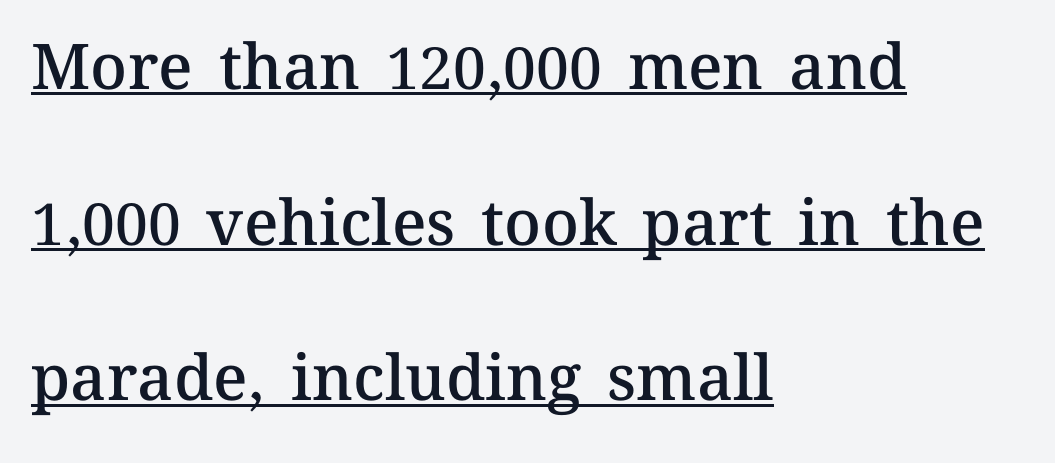
{"italic": "no", "bold": "semi", "weight": "semibold", "width": "normal", "stroke_contrast": "medium", "x_height": "medium", "monospaced": "no", "underline": "yes", "align": "left", "line_spacing": "loose", "line_spacing_ratio": 2.47, "letter_spacing": "normal", "letter_spacing_em": 0.0, "glyph_px": 63}
